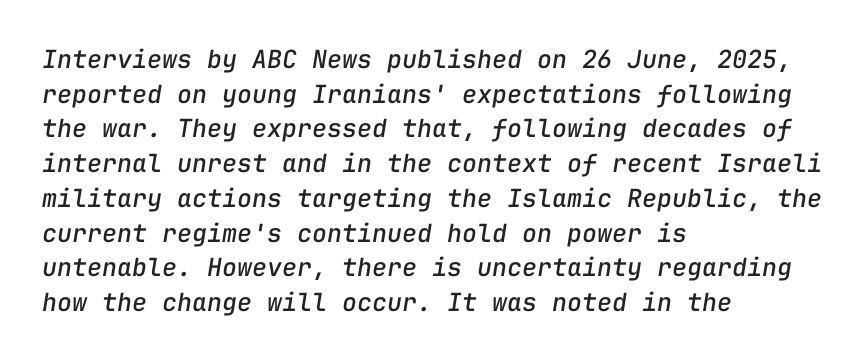
The text carries the slant typical of an italic or oblique font. This sample is left-justified, so line endings fall wherever the words run out. The rendering uses a moderate line-height, typical for paragraphs. Caption: standard tracking, unaltered. Underlining? Definitely not there.
